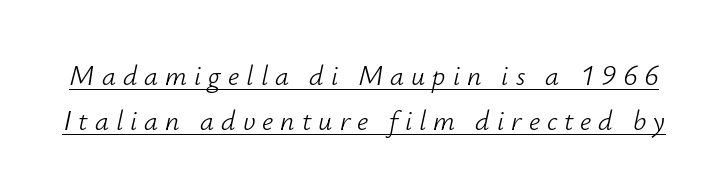
Q: Is the text bold? A: No.
Q: Is the text italic (slanted)? A: Yes, it leans right by about 12 degrees.
Q: Is the text underlined? A: Yes.
Q: Is the spacing between letters normal or unusually wide? A: Unusually wide.
Q: Is the spacing between lines tight, normal or loose? A: Normal.
Q: Width (condensed, normal, or wide)? A: Normal.
Q: Stroke contrast? A: Low.
Q: x-height? A: Small.
Q: Monospaced? A: No.
